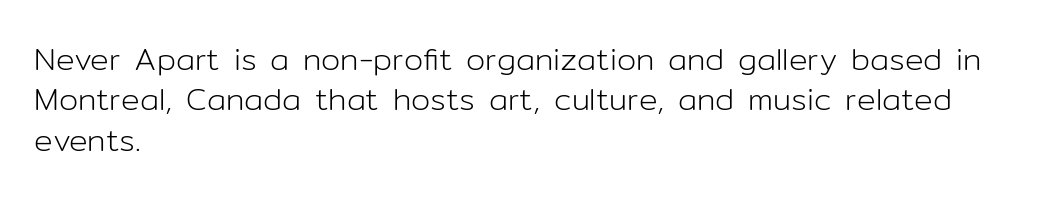
{"serif": "no", "italic": "no", "bold": "no", "weight": "light", "width": "normal", "stroke_contrast": "low", "x_height": "medium", "monospaced": "no", "underline": "no", "align": "left", "line_spacing": "normal", "line_spacing_ratio": 1.3, "letter_spacing": "normal", "letter_spacing_em": 0.0, "glyph_px": 31}
